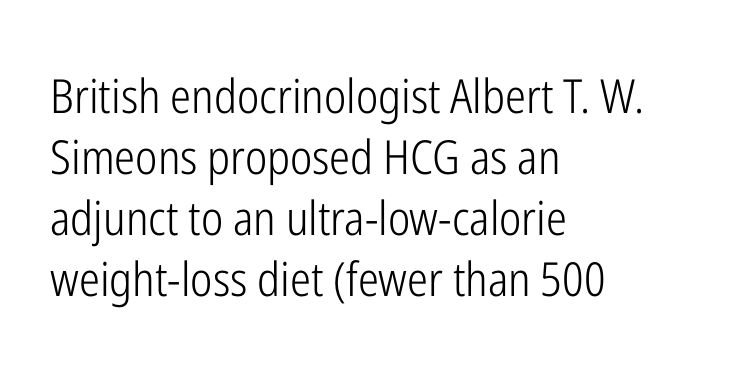
The image shows 47 px light, condensed sans-serif type, upright; set left-aligned, normal line spacing (1.3x), normal letter spacing, not underlined; low stroke contrast and a medium x-height.
